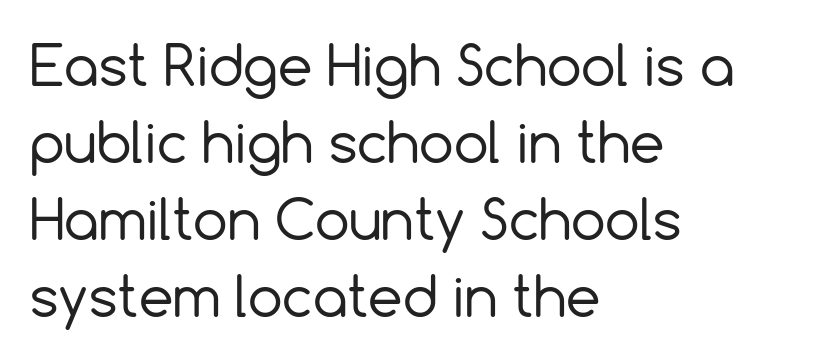
The image shows 55 px regular-weight sans-serif type, upright; set left-aligned, normal line spacing (1.4x), normal letter spacing, not underlined; a medium x-height.
